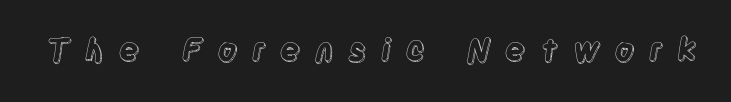
Here the designer chose a conventional face with non-uniform glyph widths. Type without underlining. Words appear elongated and porous because spacing is wide.
